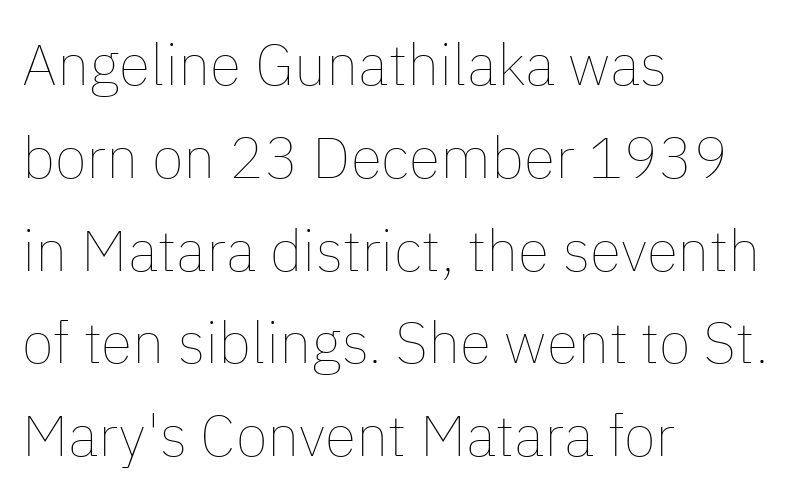
The image shows 58 px thin type, upright; set left-aligned, normal line spacing (1.6x), normal letter spacing, not underlined; low stroke contrast and a medium x-height.
